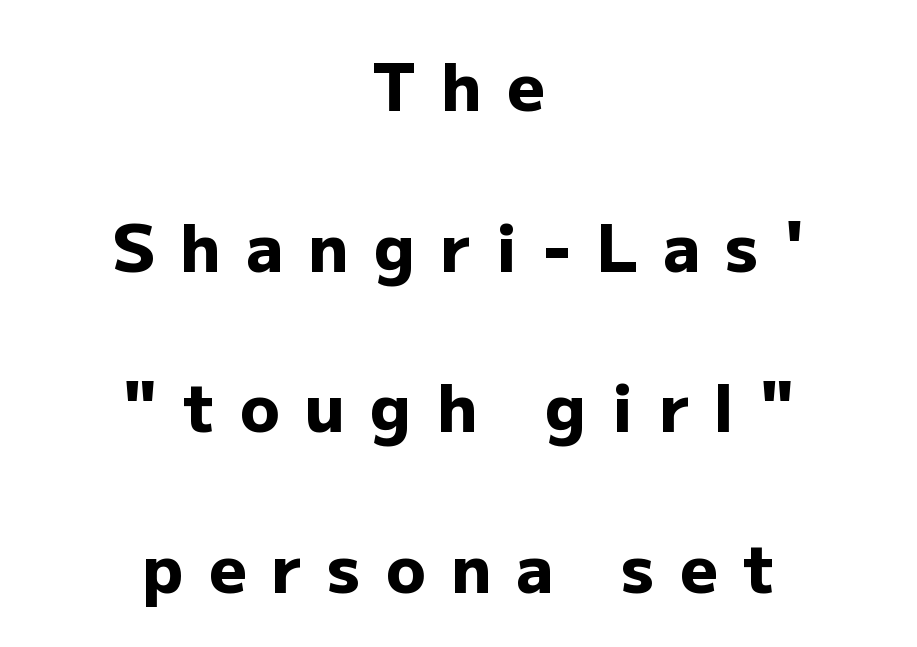
Weight: bold. Underlining? Definitely not there. Typographically, this falls in the sans-serif category. Which margin do the lines hug? Neither — every line sits in the middle. The type sits square on the baseline with zero lean.
